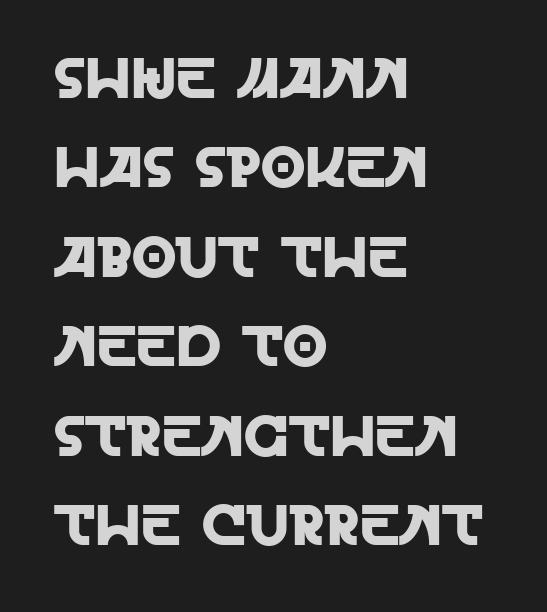
Q: Is the text italic (slanted)? A: No, it is upright.
Q: Is the typeface a serif or a sans-serif typeface? A: Sans-serif.
Q: Is the text underlined? A: No.
Q: How is the paragraph aligned? A: Left-aligned.
Q: Is the spacing between letters normal or unusually wide? A: Normal.
Q: Is the spacing between lines tight, normal or loose? A: Normal.
Q: Width (condensed, normal, or wide)? A: Normal.
Q: x-height? A: Large.
Q: Monospaced? A: No.
